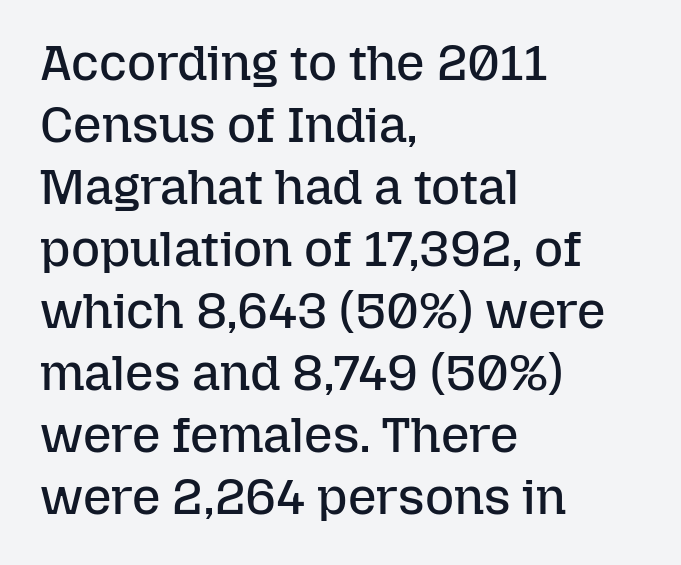
{"italic": "no", "bold": "no", "weight": "regular", "width": "normal", "stroke_contrast": "low", "x_height": "medium", "monospaced": "no", "underline": "no", "align": "left", "line_spacing_ratio": 1.24, "letter_spacing": "normal", "letter_spacing_em": 0.0, "glyph_px": 50}
